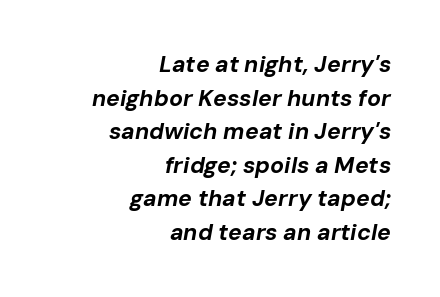
{"italic": "yes", "lean": "right", "slant_degrees": 10, "bold": "yes", "underline": "no", "align": "right", "line_spacing": "normal", "line_spacing_ratio": 1.46, "letter_spacing": "normal", "letter_spacing_em": 0.0, "glyph_px": 23}
